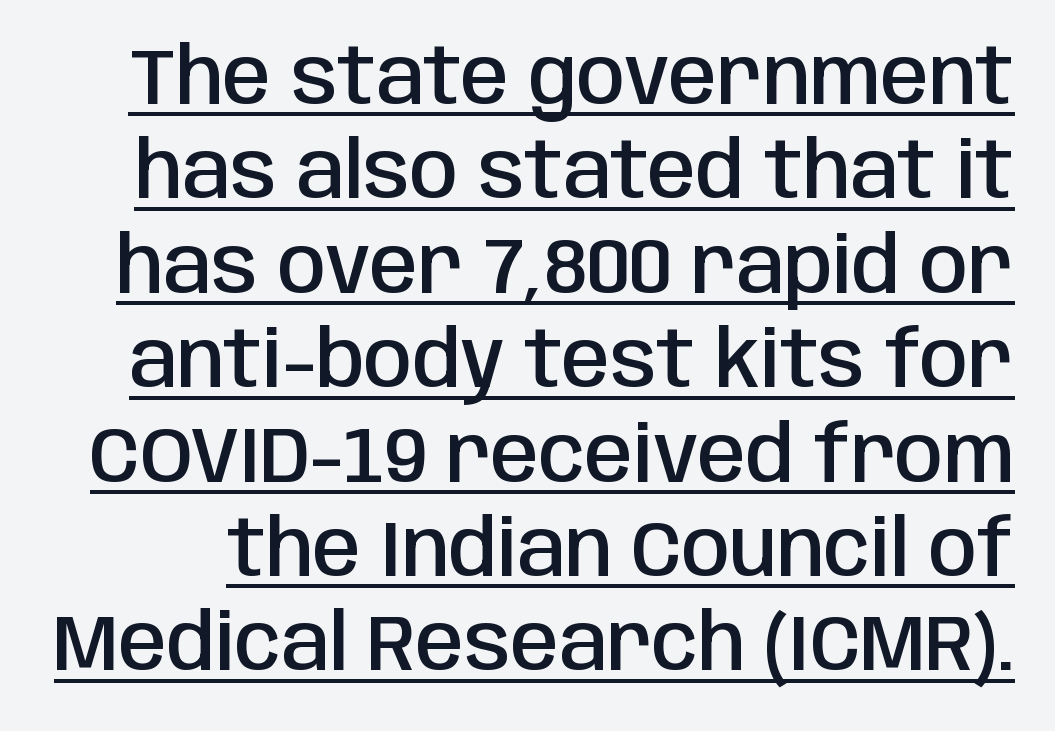
Q: Is the text bold? A: Semi-bold.
Q: Is the text italic (slanted)? A: No, it is upright.
Q: Is the typeface a serif or a sans-serif typeface? A: Sans-serif.
Q: Is the text underlined? A: Yes.
Q: Is the spacing between letters normal or unusually wide? A: Normal.
Q: Width (condensed, normal, or wide)? A: Condensed.
Q: Stroke contrast? A: Low.
Q: x-height? A: Large.
Q: Monospaced? A: No.
